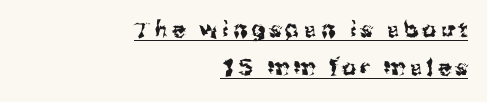
The image shows 22 px text type, upright; set right-aligned, line spacing 1.74x, unusually wide letter spacing (+0.2 em), underlined.
